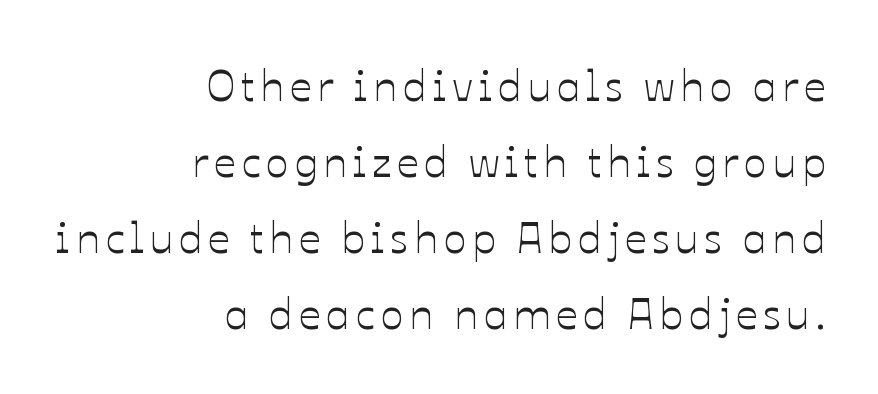
The image shows 43 px text type, upright; set right-aligned, line spacing 1.77x, not underlined; low stroke contrast and a medium x-height.
